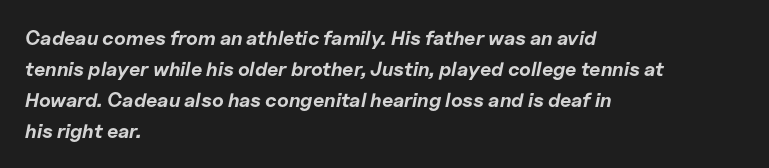
The image shows 20 px bold type, italic (leaning right); set left-aligned, normal line spacing (1.55x), normal letter spacing, not underlined.
